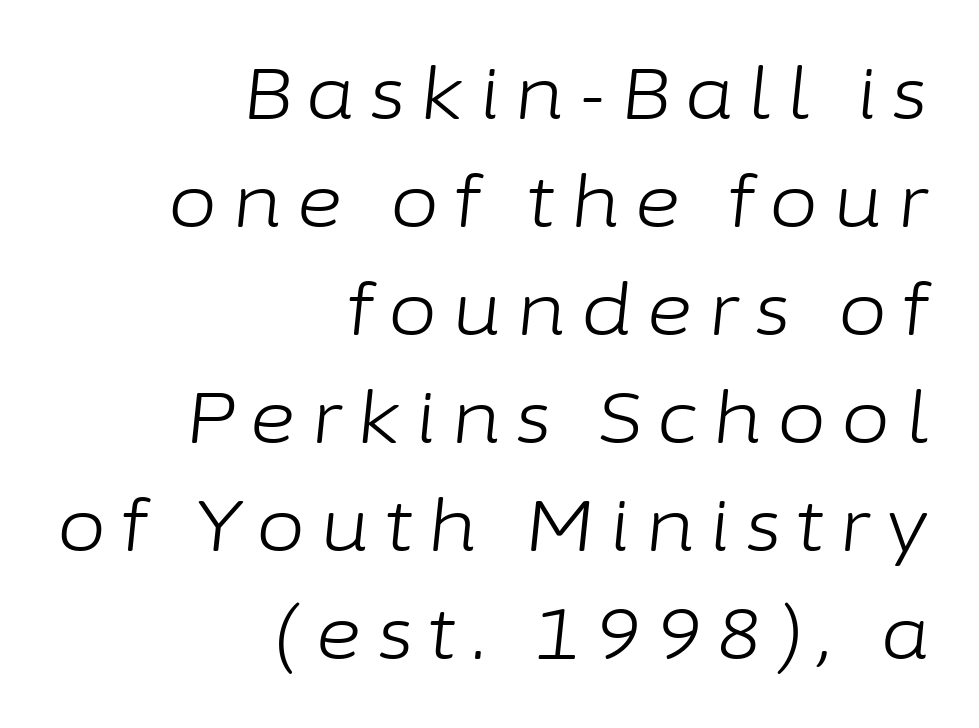
Anything drawn beneath the words? Only blank space. The tracking jumps out immediately: characters are airy and widely separated. No letter is thick-stroked: the sample isn't bold. It's the slanting kind of type.
